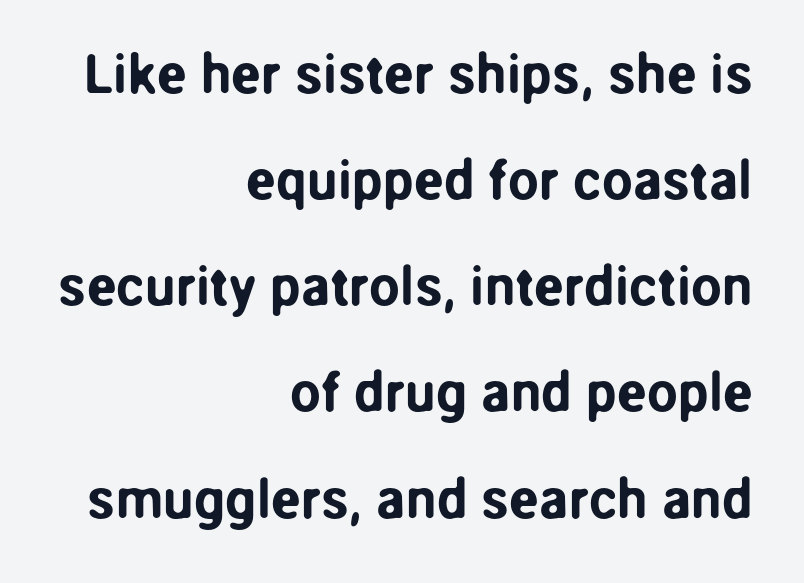
Q: Is the text italic (slanted)? A: No, it is upright.
Q: Is the typeface a serif or a sans-serif typeface? A: Sans-serif.
Q: Is the text underlined? A: No.
Q: How is the paragraph aligned? A: Right-aligned.
Q: Is the spacing between letters normal or unusually wide? A: Normal.
Q: Is the spacing between lines tight, normal or loose? A: Loose.
Q: Width (condensed, normal, or wide)? A: Normal.
Q: Stroke contrast? A: Low.
Q: x-height? A: Medium.
Q: Monospaced? A: No.
